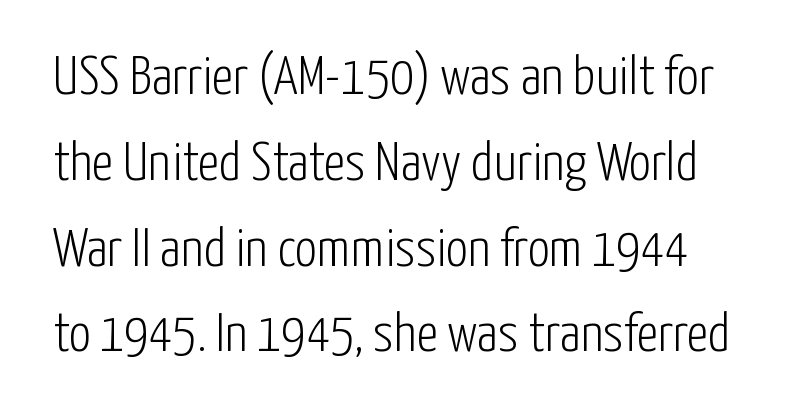
Characters follow at the spacing the type designer built in. The foot of each line stays bare and open. Proportional: the letters do not fall into vertical columns. Counters stay open thanks to moderate or lighter strokes. The typography opts for an upright posture over an oblique one.
